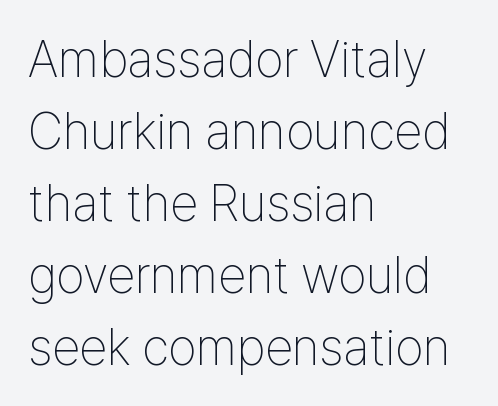
Q: Is the text bold? A: No.
Q: Is the text italic (slanted)? A: No, it is upright.
Q: Is the typeface a serif or a sans-serif typeface? A: Sans-serif.
Q: Is the text underlined? A: No.
Q: How is the paragraph aligned? A: Left-aligned.
Q: Is the spacing between letters normal or unusually wide? A: Normal.
Q: Is the spacing between lines tight, normal or loose? A: Normal.
Q: Width (condensed, normal, or wide)? A: Condensed.
Q: Stroke contrast? A: Low.
Q: x-height? A: Medium.
Q: Monospaced? A: No.
